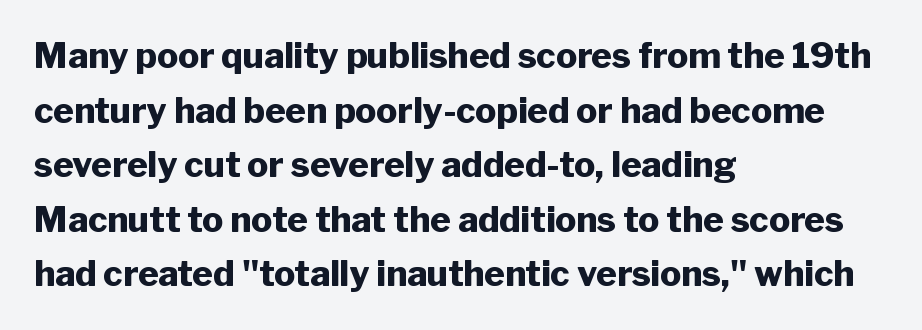
Only glyphs here, with clear space below each row. Letterform terminals end flat and unadorned throughout the passage. Weight: bold. The passage shown has conventional tracking throughout.
